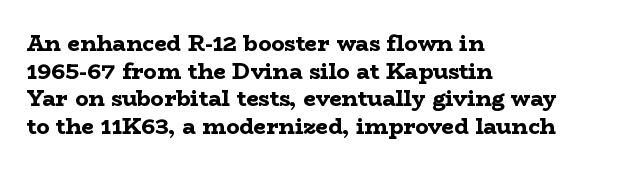
These words are printed bold, with thick strokes throughout. The string is rendered with underlining switched off. What's the leading like? Ordinary, nothing unusual. Tracking value appears to be zero — textbook default spacing. This rendering uses left alignment, leaving the right contour irregular. Every stem runs plumb, perpendicular to the baseline.
